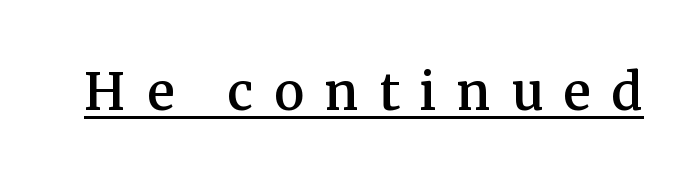
Q: Is the text italic (slanted)? A: No, it is upright.
Q: Is the typeface a serif or a sans-serif typeface? A: Serif.
Q: Is the text underlined? A: Yes.
Q: Is the spacing between letters normal or unusually wide? A: Unusually wide.
Q: Width (condensed, normal, or wide)? A: Normal.
Q: Stroke contrast? A: Medium.
Q: x-height? A: Medium.
Q: Monospaced? A: No.
